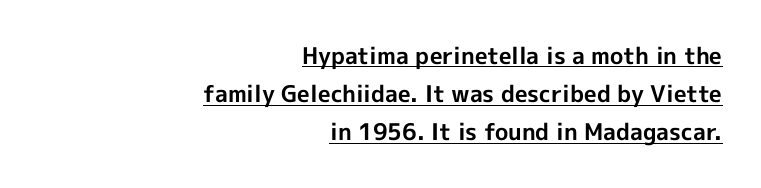
Regular leading. Here the glyphs are tracked normally, forming tight word shapes. The letters are bold, with thick, heavy strokes. The axis of the letterforms is exactly vertical. Somebody hit Ctrl+U on this one — the words are underlined. Horizontally, the lines are justified to the trailing edge only.
